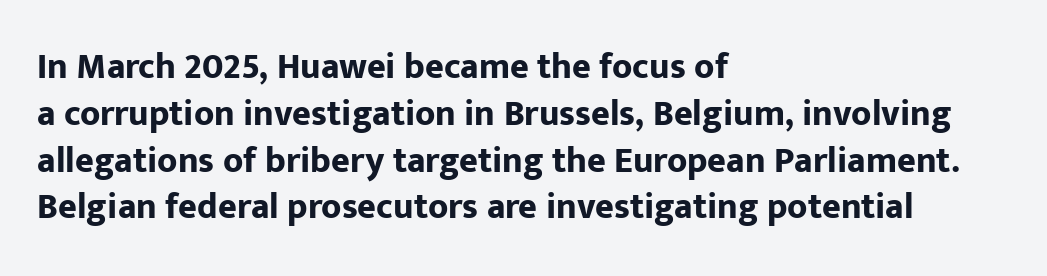
{"serif": "no", "italic": "no", "bold": "yes", "weight": "bold", "width": "normal", "stroke_contrast": "low", "x_height": "medium", "monospaced": "no", "underline": "no", "align": "left", "line_spacing": "normal", "line_spacing_ratio": 1.3, "letter_spacing": "normal", "letter_spacing_em": 0.0, "glyph_px": 36}
